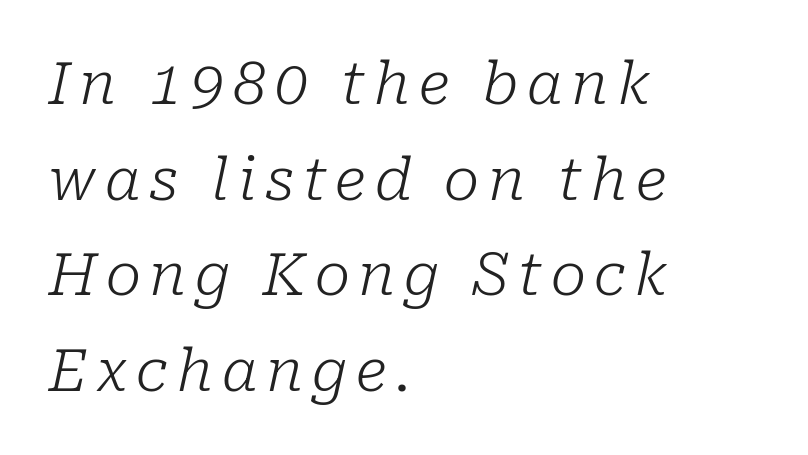
{"serif": "yes", "italic": "yes", "lean": "right", "slant_degrees": 10, "bold": "no", "weight": "light", "width": "normal", "stroke_contrast": "low", "x_height": "medium", "monospaced": "no", "underline": "no", "align": "left", "line_spacing": "normal", "line_spacing_ratio": 1.62, "glyph_px": 59}
